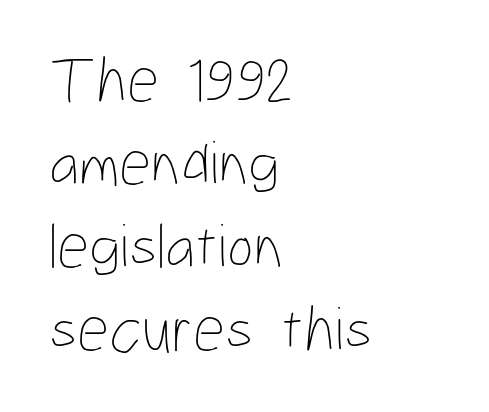
{"italic": "no", "bold": "no", "weight": "thin", "width": "condensed", "stroke_contrast": "low", "x_height": "medium", "monospaced": "no", "underline": "no", "align": "left", "line_spacing": "normal", "line_spacing_ratio": 1.32, "letter_spacing": "normal", "letter_spacing_em": 0.0, "glyph_px": 63}
